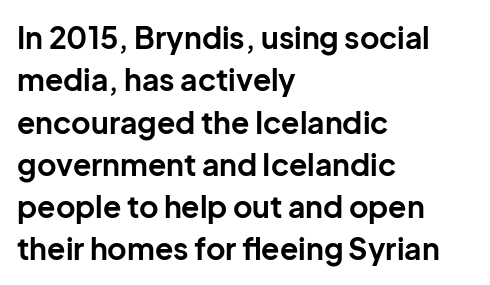
The image shows 30 px bold sans-serif type, upright; set left-aligned, normal line spacing (1.41x), normal letter spacing, not underlined; low stroke contrast and a medium x-height.
